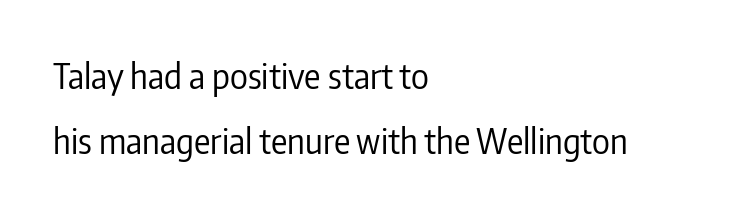
Q: Is the text bold? A: No.
Q: Is the text italic (slanted)? A: No, it is upright.
Q: Is the typeface a serif or a sans-serif typeface? A: Sans-serif.
Q: Is the text underlined? A: No.
Q: How is the paragraph aligned? A: Left-aligned.
Q: Is the spacing between letters normal or unusually wide? A: Normal.
Q: Is the spacing between lines tight, normal or loose? A: Loose.
Q: Width (condensed, normal, or wide)? A: Condensed.
Q: Stroke contrast? A: Low.
Q: x-height? A: Medium.
Q: Monospaced? A: No.
